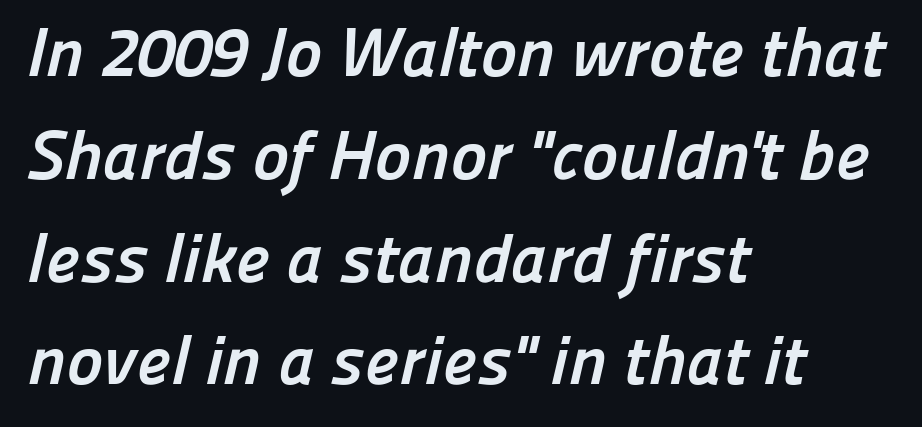
This sample has the flowing, uneven cadence of proportional lettering. Underline: absent. Look at the bottom of the vertical strokes: they stop flat, with no serifs. In terms of weight, the rendering is a true, heavy bold. The designer left line spacing at the default. Standard letterfit; no display-style spreading of the glyphs.
